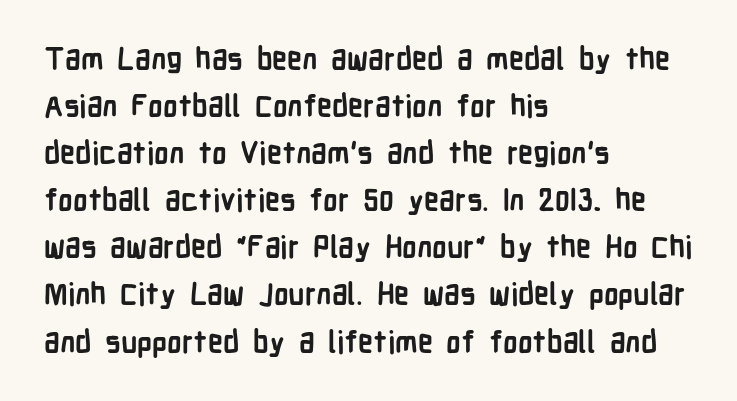
Q: Is the text bold? A: Yes.
Q: Is the text italic (slanted)? A: No, it is upright.
Q: Is the typeface a serif or a sans-serif typeface? A: Sans-serif.
Q: Is the text underlined? A: No.
Q: How is the paragraph aligned? A: Left-aligned.
Q: Is the spacing between letters normal or unusually wide? A: Normal.
Q: Is the spacing between lines tight, normal or loose? A: Normal.
Q: Width (condensed, normal, or wide)? A: Condensed.
Q: Stroke contrast? A: Low.
Q: x-height? A: Medium.
Q: Monospaced? A: No.
